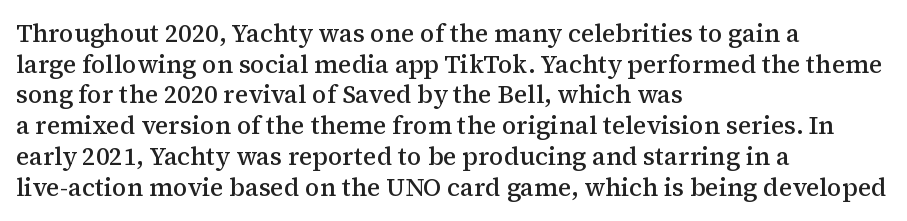
The text block is weighted toward the left margin, trailing off unevenly rightward. What weight is shown? A semibold, between regular and bold. Look at the tracking — it's just the regular setting, nothing added. Quick note: not italic, upright. A bare baseline throughout the passage.
